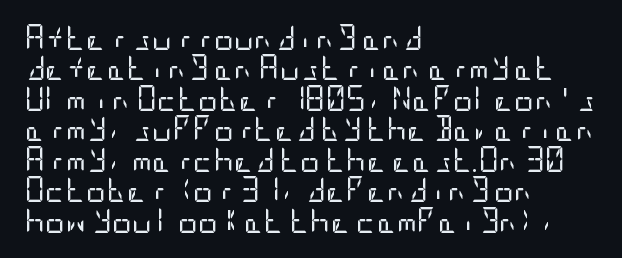
The image shows 25 px text type, upright; set left-aligned, line spacing 1.22x, normal letter spacing, not underlined.
